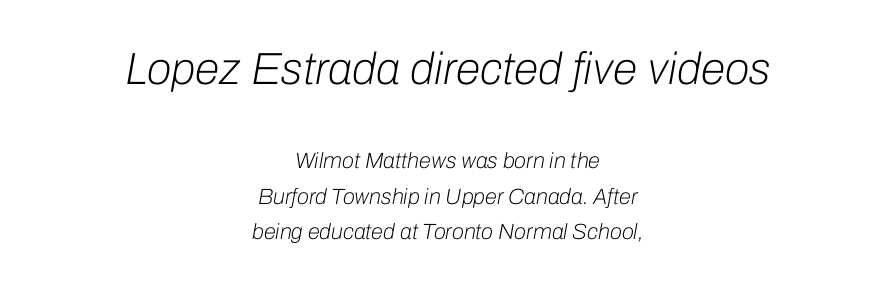
The paragraph has two soft edges and a firm central axis. In terms of letterspacing, this is plain default setting. You can tell it's italic because the verticals aren't actually vertical. Looks like regular typesetting: each glyph gets only the width it needs. Block one is the big one; block two sits smaller underneath.
